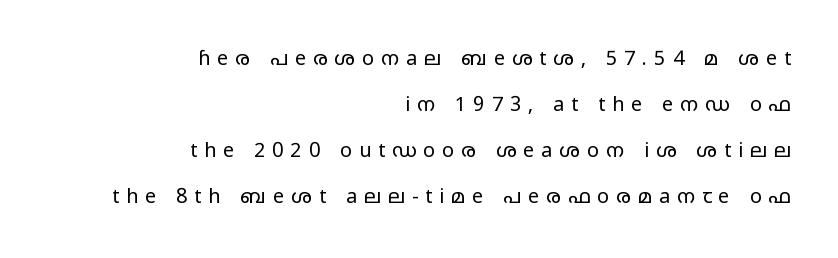
The image shows 20 px text type, upright; set right-aligned, loose line spacing (2.3x), unusually wide letter spacing (+0.34 em), not underlined.
